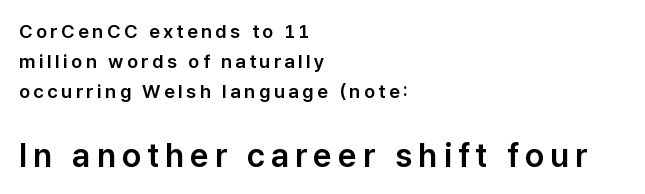
{"serif": "no", "italic": "no", "width": "normal", "stroke_contrast": "low", "x_height": "medium", "monospaced": "no", "underline": "no", "align": "left", "line_spacing": "normal", "line_spacing_ratio": 1.57, "larger_block": "second", "size_ratio": 1.74, "glyph_px": 33}
